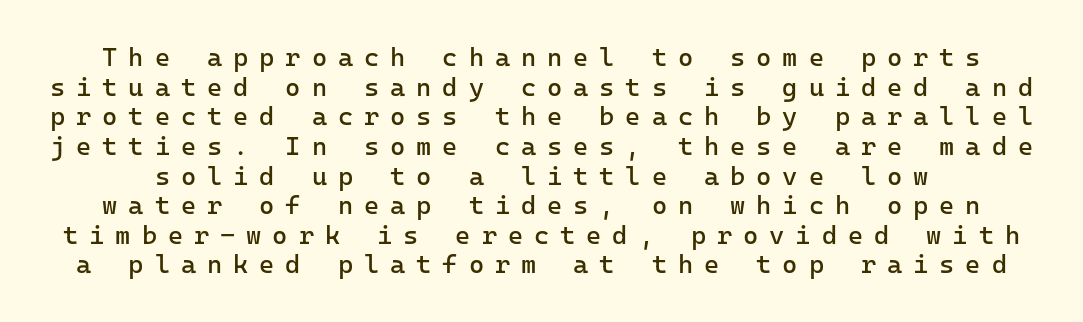
The image shows 26 px text type, upright; set tight line spacing (1.14x), unusually wide letter spacing (+0.42 em), not underlined.
